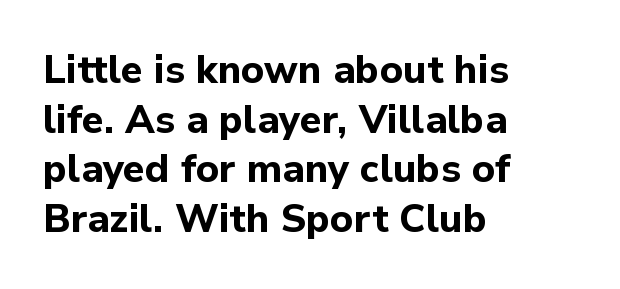
In terms of letterspacing, this is plain default setting. The glyphs are unaccompanied by any horizontal stroke below them. The font's upright variant was chosen for this text. The font family rendered here belongs to the sans-serif group. The setting favours the left margin, as ordinary paragraphs usually do.
